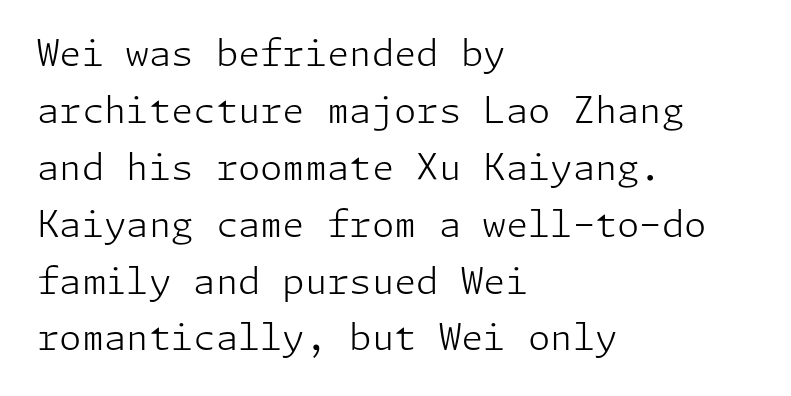
{"serif": "no", "italic": "no", "bold": "no", "weight": "light", "width": "normal", "stroke_contrast": "low", "x_height": "medium", "underline": "no", "align": "left", "line_spacing": "normal", "line_spacing_ratio": 1.58, "letter_spacing": "normal", "letter_spacing_em": 0.0, "glyph_px": 36}
